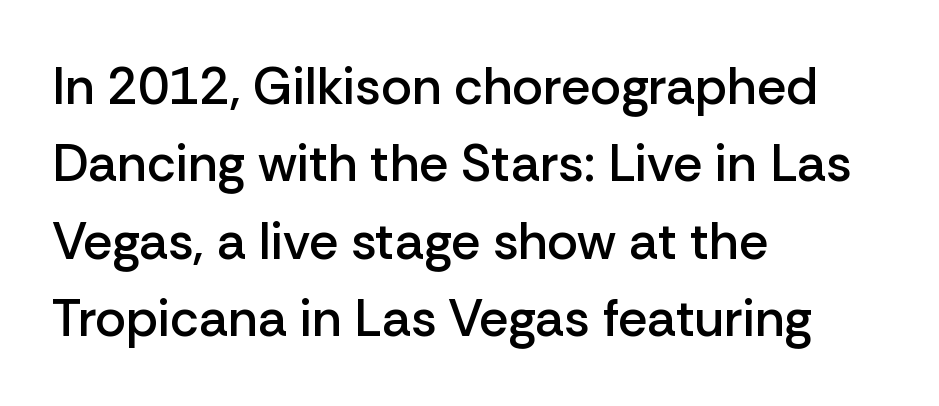
The specimen omits any rule beneath the text block's lines. The lines are quadded left. The block of text has a typical density, with ordinary space between rows. Ascenders rise straight up at ninety degrees.
